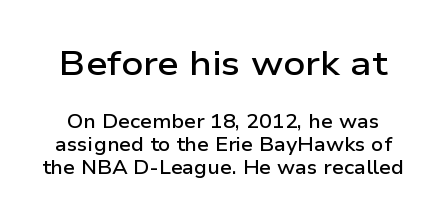
{"serif": "no", "italic": "no", "bold": "semi", "weight": "semibold", "width": "wide", "stroke_contrast": "low", "x_height": "medium", "monospaced": "no", "underline": "no", "line_spacing_ratio": 1.2, "letter_spacing": "normal", "letter_spacing_em": 0.0, "larger_block": "first", "size_ratio": 1.79, "glyph_px": 34}
